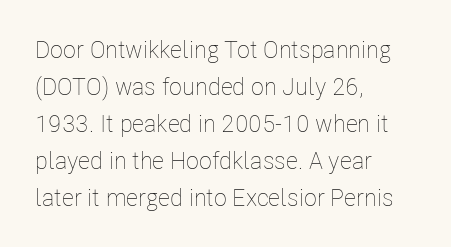
Q: Is the text bold? A: No.
Q: Is the text italic (slanted)? A: No, it is upright.
Q: Is the text underlined? A: No.
Q: How is the paragraph aligned? A: Left-aligned.
Q: Is the spacing between letters normal or unusually wide? A: Normal.
Q: Is the spacing between lines tight, normal or loose? A: Normal.
